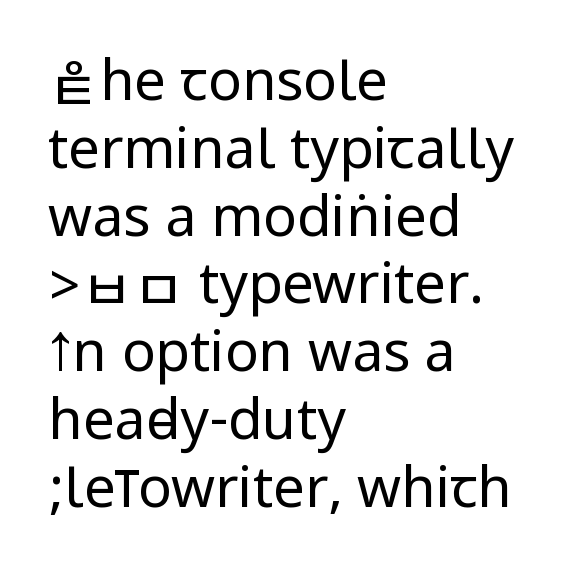
{"serif": "no", "italic": "no", "bold": "no", "weight": "regular", "width": "condensed", "stroke_contrast": "low", "underline": "no", "align": "left", "line_spacing_ratio": 1.21, "letter_spacing": "normal", "letter_spacing_em": 0.0, "glyph_px": 56}
